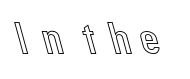
Here the designer chose a conventional face with non-uniform glyph widths. The foot of each line stays bare and open.
